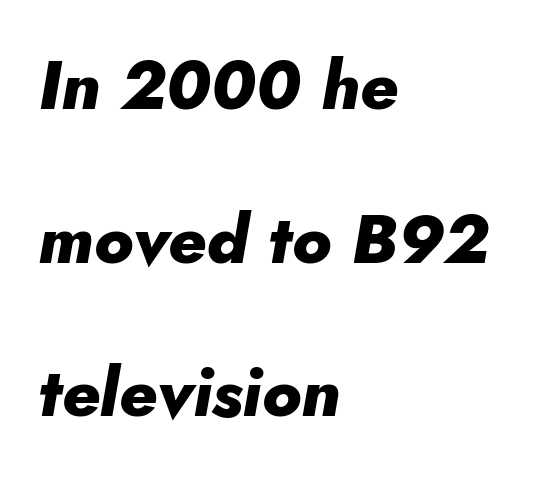
{"italic": "yes", "lean": "right", "slant_degrees": 10, "bold": "yes", "weight": "heavy", "width": "normal", "stroke_contrast": "low", "x_height": "small", "monospaced": "no", "underline": "no", "align": "left", "line_spacing": "loose", "line_spacing_ratio": 2.26, "letter_spacing": "normal", "letter_spacing_em": 0.0, "glyph_px": 68}
